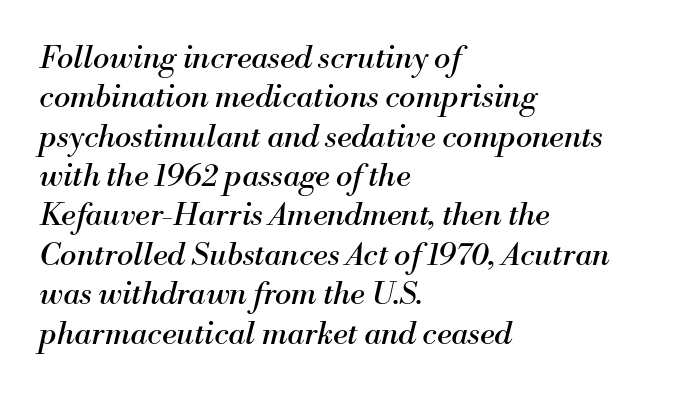
Baseline-to-baseline distance is the conventional proportion of letter height. Notice how the passage keeps a crisp vertical edge on the left only. Are there feet on the stems? There are — it's a serif. Would a proofreader flag this as italicized? Yes. The passage shown is not bold in any degree.
